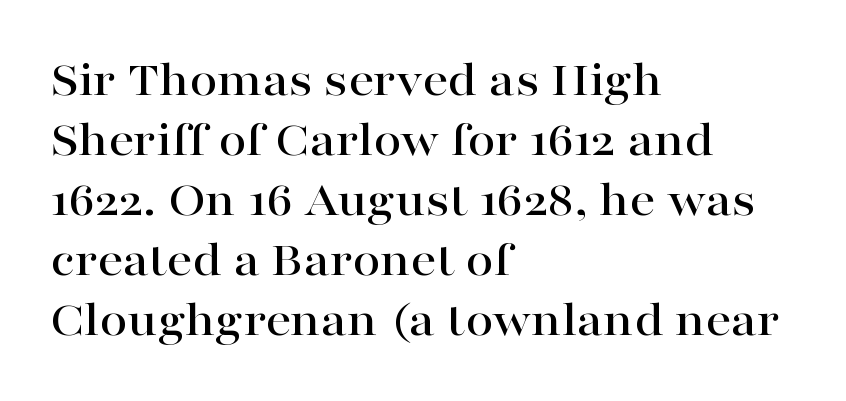
The image shows 50 px wide serif type, upright; set left-aligned, line spacing 1.2x, normal letter spacing, not underlined; high stroke contrast and a medium x-height.
